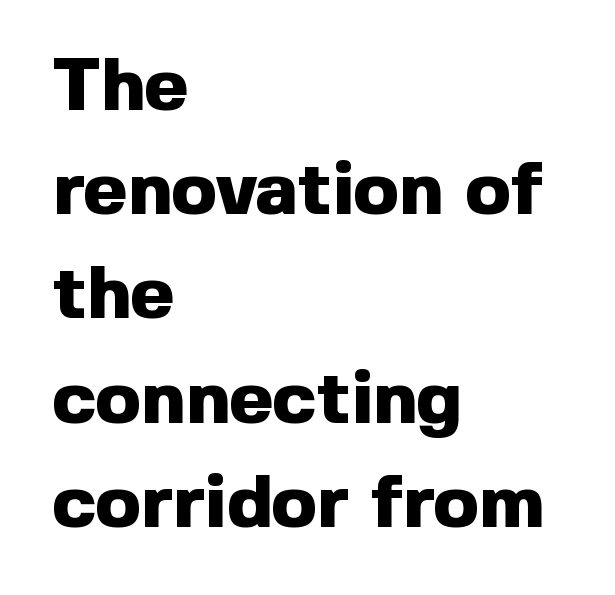
{"serif": "no", "italic": "no", "bold": "yes", "weight": "heavy", "width": "normal", "x_height": "medium", "monospaced": "no", "underline": "no", "align": "left", "line_spacing": "normal", "line_spacing_ratio": 1.39, "letter_spacing": "normal", "letter_spacing_em": 0.0, "glyph_px": 75}
